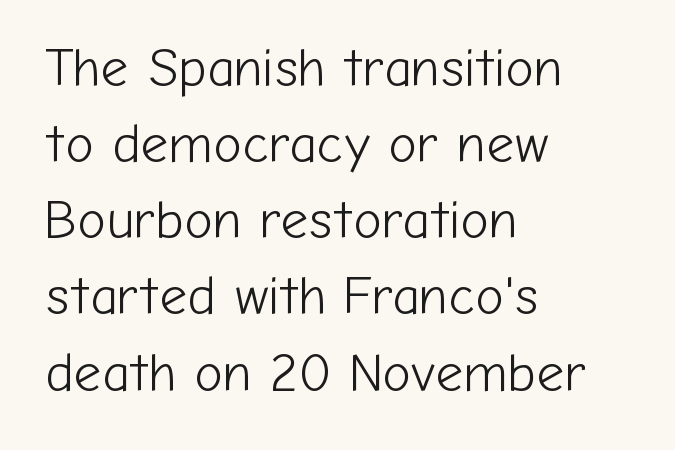
Q: Is the text bold? A: No.
Q: Is the text italic (slanted)? A: No, it is upright.
Q: Is the typeface a serif or a sans-serif typeface? A: Sans-serif.
Q: Is the text underlined? A: No.
Q: How is the paragraph aligned? A: Left-aligned.
Q: Is the spacing between letters normal or unusually wide? A: Normal.
Q: Is the spacing between lines tight, normal or loose? A: Normal.
Q: Width (condensed, normal, or wide)? A: Normal.
Q: Stroke contrast? A: Low.
Q: x-height? A: Medium.
Q: Monospaced? A: No.
